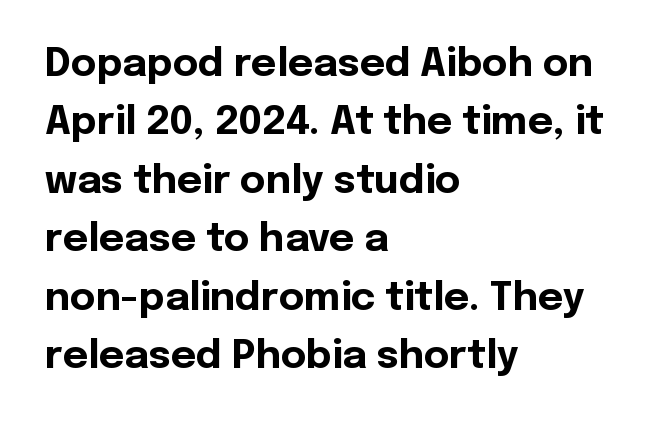
A bare baseline throughout the passage. The type family on display is of the sans-serif kind. The vertical gap from one line to the next is medium. The specimen reads as upright at a glance.
